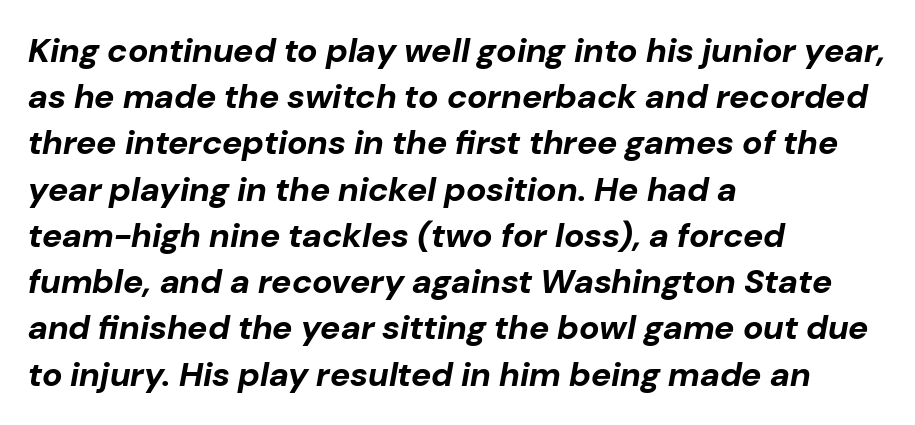
Q: Is the text bold? A: Yes.
Q: Is the text italic (slanted)? A: Yes, it leans right by about 10 degrees.
Q: Is the text underlined? A: No.
Q: How is the paragraph aligned? A: Left-aligned.
Q: Is the spacing between letters normal or unusually wide? A: Normal.
Q: Is the spacing between lines tight, normal or loose? A: Normal.
Q: Width (condensed, normal, or wide)? A: Normal.
Q: Stroke contrast? A: Low.
Q: x-height? A: Medium.
Q: Monospaced? A: No.
